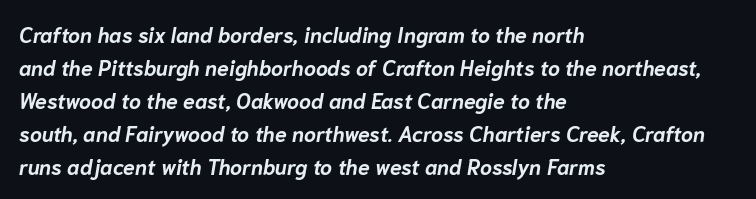
Characters follow at the spacing the type designer built in. In terms of weight, the rendering is a true, heavy bold. Designer's note — italics engaged. The space directly below the letters is spotless. Line spacing here is normal.
